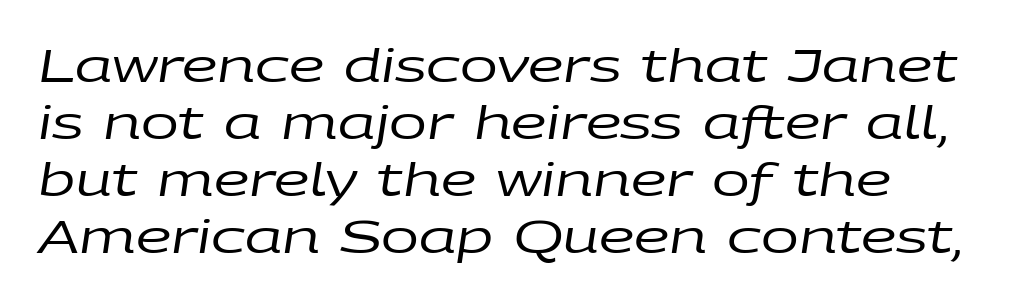
{"italic": "yes", "lean": "right", "slant_degrees": 9, "bold": "no", "weight": "regular", "width": "wide", "stroke_contrast": "low", "x_height": "large", "monospaced": "no", "underline": "no", "align": "left", "line_spacing": "normal", "line_spacing_ratio": 1.27, "letter_spacing": "normal", "letter_spacing_em": 0.0, "glyph_px": 45}
